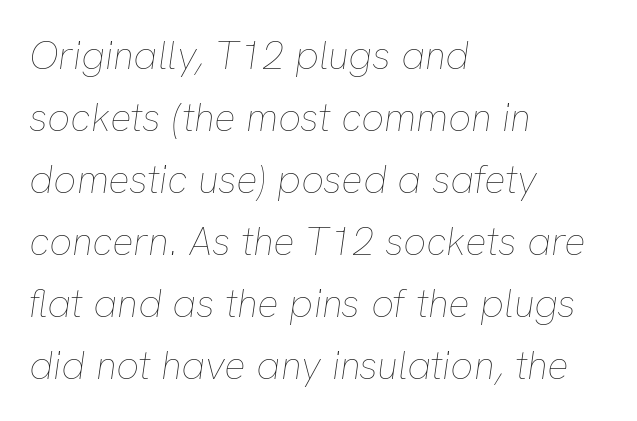
{"italic": "yes", "lean": "right", "slant_degrees": 8, "bold": "no", "weight": "thin", "width": "normal", "stroke_contrast": "low", "x_height": "medium", "monospaced": "no", "underline": "no", "align": "left", "line_spacing": "normal", "line_spacing_ratio": 1.55, "letter_spacing": "normal", "letter_spacing_em": 0.0, "glyph_px": 40}
